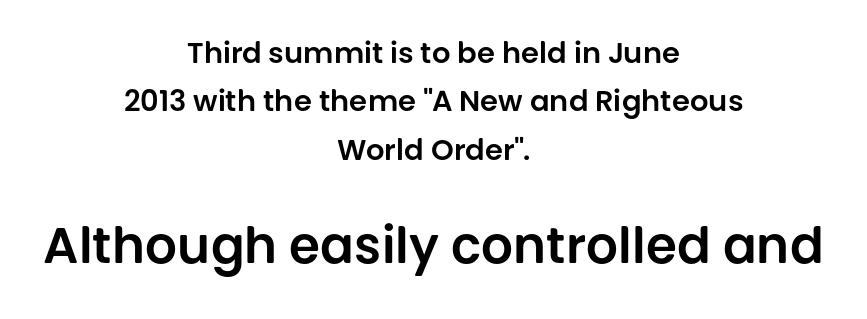
Just letters on the line, the space beneath them empty. Typographically, this falls in the sans-serif category. Teacher's note: observe the equal gaps on both sides — that is centered alignment. Standard letterfit; no display-style spreading of the glyphs. The following chunk of copy outweighs the initial chunk in type size. Vertically, the passage feels balanced, rows spaced as you'd expect.
